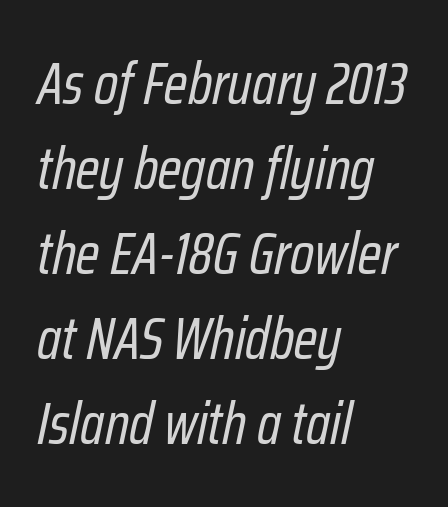
Q: Is the text bold? A: No.
Q: Is the text italic (slanted)? A: Yes, it leans right by about 12 degrees.
Q: Is the text underlined? A: No.
Q: How is the paragraph aligned? A: Left-aligned.
Q: Is the spacing between letters normal or unusually wide? A: Normal.
Q: Is the spacing between lines tight, normal or loose? A: Normal.
Q: Width (condensed, normal, or wide)? A: Condensed.
Q: Stroke contrast? A: Low.
Q: x-height? A: Medium.
Q: Monospaced? A: No.
